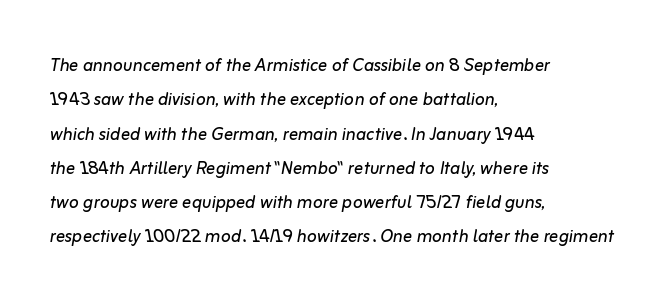
The image shows 23 px text type, italic (leaning right); set left-aligned, normal line spacing (1.49x), normal letter spacing, not underlined.
